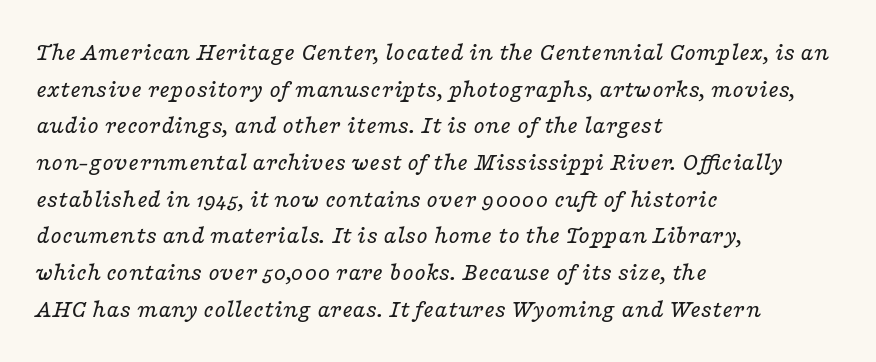
{"italic": "yes", "lean": "right", "slant_degrees": 16, "bold": "no", "underline": "no", "align": "left", "line_spacing": "normal", "line_spacing_ratio": 1.41, "letter_spacing": "normal", "letter_spacing_em": 0.0, "glyph_px": 26}
